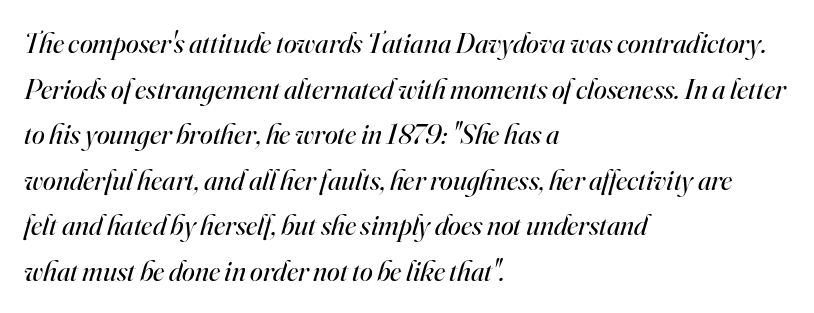
The characters display serif detailing at their extremities. Horizontal alignment here is leftward, the default for most running prose. Is this a fixed-width face? No — the glyphs have proportional, varying widths. Evenly set lines give the paragraph a standard silhouette. Tall strokes in this sample are angled rather than plumb. The face used here is rendered with its standard letterfit.
